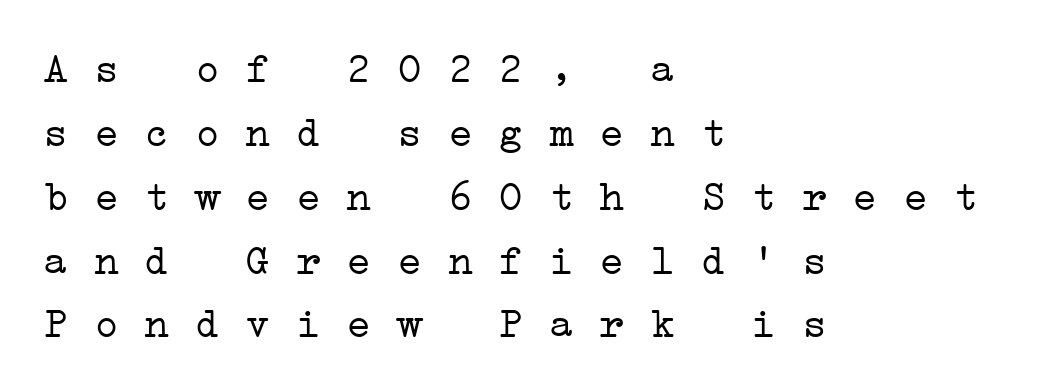
The image shows 42 px light, wide serif type, monospaced; set left-aligned, normal line spacing (1.52x), normal letter spacing, not underlined; low stroke contrast and a medium x-height.
